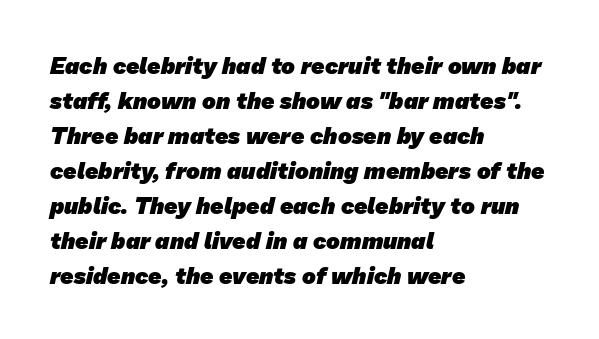
{"bold": "yes", "underline": "no", "align": "left", "line_spacing": "normal", "line_spacing_ratio": 1.52, "letter_spacing": "normal", "letter_spacing_em": 0.0, "glyph_px": 23}
